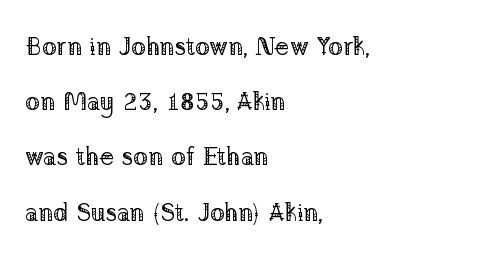
{"italic": "no", "bold": "no", "underline": "no", "align": "left", "line_spacing": "loose", "line_spacing_ratio": 2.21, "letter_spacing": "normal", "letter_spacing_em": 0.0, "glyph_px": 25}
